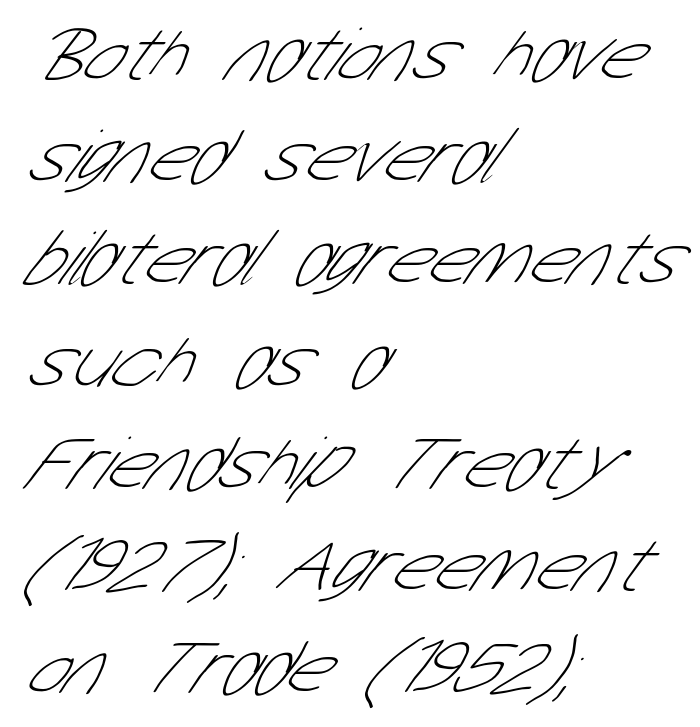
{"serif": "no", "bold": "no", "weight": "thin", "width": "condensed", "stroke_contrast": "low", "x_height": "medium", "monospaced": "no", "underline": "no", "align": "left", "line_spacing": "normal", "line_spacing_ratio": 1.31, "letter_spacing": "normal", "letter_spacing_em": 0.0, "glyph_px": 78}
